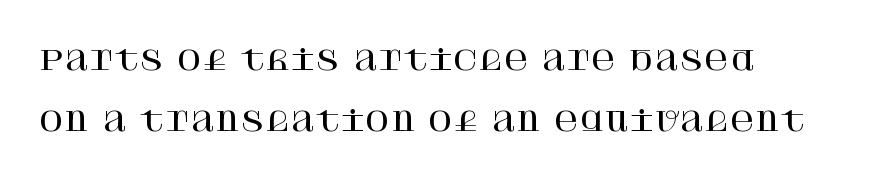
Q: Is the text italic (slanted)? A: No, it is upright.
Q: Is the text underlined? A: No.
Q: How is the paragraph aligned? A: Left-aligned.
Q: Is the spacing between letters normal or unusually wide? A: Normal.
Q: Is the spacing between lines tight, normal or loose? A: Loose.
